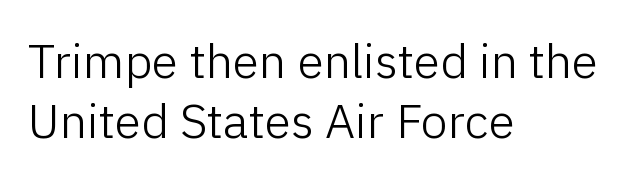
{"serif": "no", "italic": "no", "bold": "no", "weight": "light", "width": "normal", "stroke_contrast": "low", "x_height": "medium", "monospaced": "no", "underline": "no", "align": "left", "line_spacing_ratio": 1.24, "letter_spacing": "normal", "letter_spacing_em": 0.0, "glyph_px": 48}
